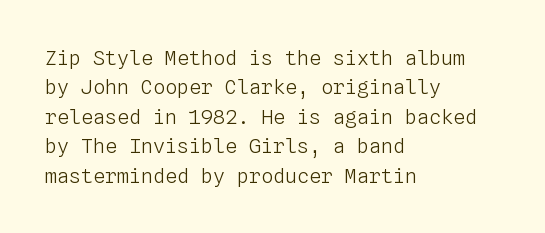
{"italic": "no", "bold": "no", "underline": "no", "align": "left", "line_spacing": "normal", "line_spacing_ratio": 1.47, "letter_spacing": "normal", "letter_spacing_em": 0.0, "glyph_px": 20}
